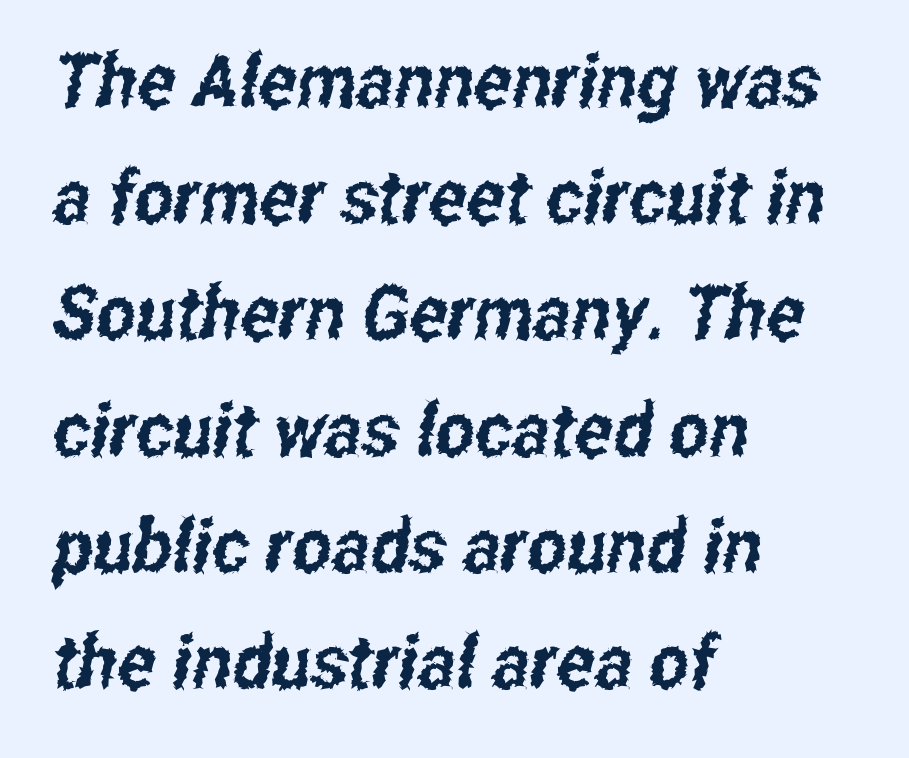
{"serif": "no", "width": "condensed", "stroke_contrast": "low", "x_height": "medium", "monospaced": "no", "underline": "no", "align": "left", "line_spacing": "normal", "line_spacing_ratio": 1.55, "letter_spacing": "normal", "letter_spacing_em": 0.0, "glyph_px": 75}
